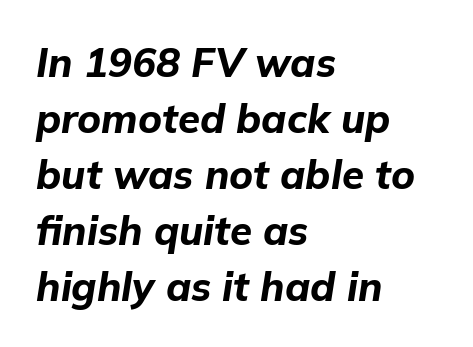
Q: Is the text bold? A: Yes.
Q: Is the text italic (slanted)? A: Yes, it leans right by about 9 degrees.
Q: Is the text underlined? A: No.
Q: How is the paragraph aligned? A: Left-aligned.
Q: Is the spacing between letters normal or unusually wide? A: Normal.
Q: Is the spacing between lines tight, normal or loose? A: Normal.
Q: Width (condensed, normal, or wide)? A: Normal.
Q: Stroke contrast? A: Low.
Q: x-height? A: Medium.
Q: Monospaced? A: No.
